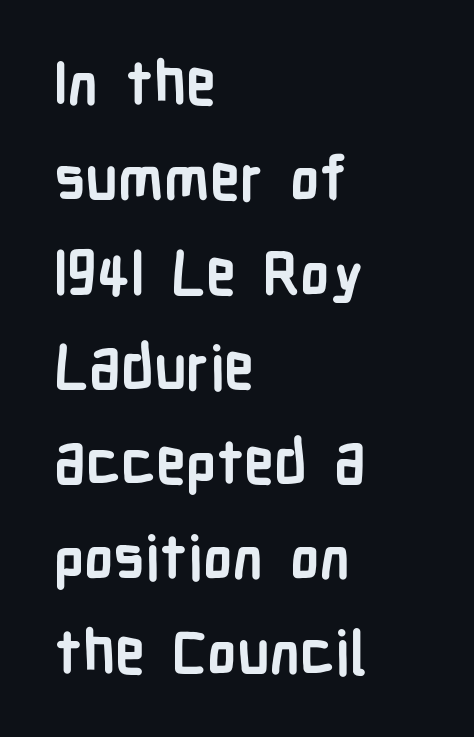
Decoration check: the copy has no underline. The lines sit at an ordinary, default distance from one another. Varying glyph widths throughout — classic text-font behaviour. Words appear dense and cohesive because spacing is normal. One-word summary of the alignment: left.
